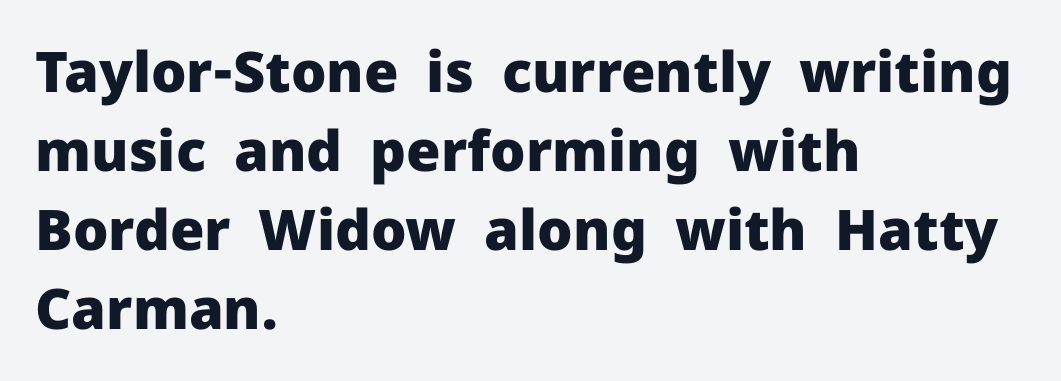
{"serif": "no", "italic": "no", "bold": "yes", "weight": "heavy", "width": "normal", "stroke_contrast": "low", "x_height": "medium", "monospaced": "no", "underline": "no", "align": "left", "line_spacing": "normal", "line_spacing_ratio": 1.41, "letter_spacing": "normal", "letter_spacing_em": 0.0, "glyph_px": 56}
